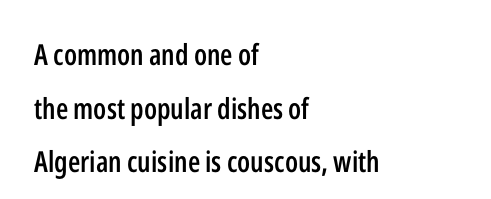
The image shows 29 px semibold, condensed sans-serif type, upright; set left-aligned, line spacing 1.85x, normal letter spacing, not underlined; low stroke contrast and a medium x-height.
